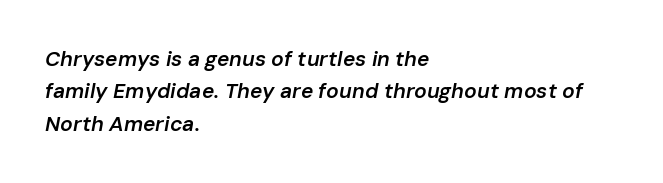
Summary of weight: moderately heavy, a semibold. This rendering leaves character spacing at its baseline value. Is there much room between lines? A standard amount, neither cramped nor airy. Does the lettering tilt? It does — this is italic.
